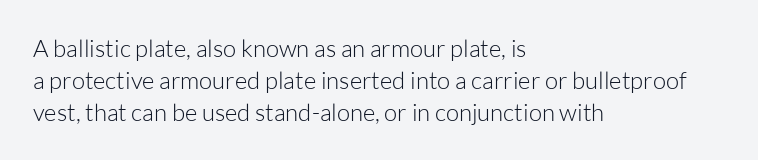
A bare baseline throughout the passage. Does the lettering tilt? It doesn't — this is upright. Leftover space on each line is placed entirely after the last word. Regarding leading, the lines here are spaced in the standard way. Inter-character spacing is left at the font's built-in metrics. Compared with a typical body face, this is equally light or lighter still.
